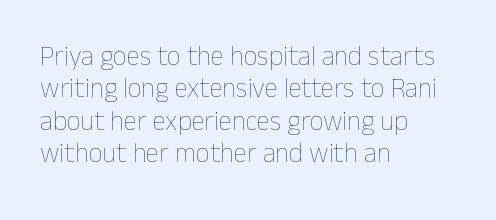
{"italic": "no", "bold": "no", "underline": "no", "align": "left", "line_spacing_ratio": 1.2, "letter_spacing": "normal", "letter_spacing_em": 0.0, "glyph_px": 27}
